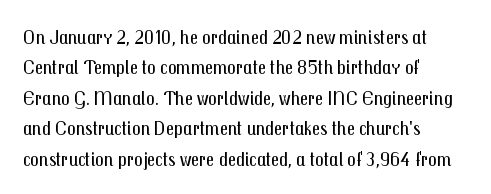
{"italic": "no", "bold": "no", "underline": "no", "align": "left", "line_spacing": "normal", "line_spacing_ratio": 1.45, "letter_spacing": "normal", "letter_spacing_em": 0.0, "glyph_px": 21}
